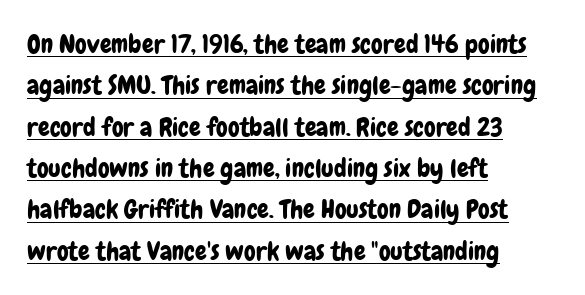
The image shows 26 px text type, upright; set left-aligned, normal line spacing (1.59x), normal letter spacing, underlined.
